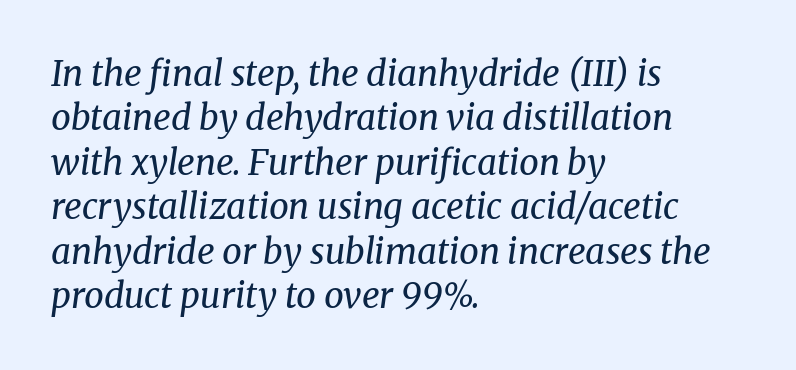
Q: Is the text bold? A: No.
Q: Is the text italic (slanted)? A: Yes, it leans right by about 8 degrees.
Q: Is the typeface a serif or a sans-serif typeface? A: Serif.
Q: Is the text underlined? A: No.
Q: How is the paragraph aligned? A: Left-aligned.
Q: Is the spacing between letters normal or unusually wide? A: Normal.
Q: Is the spacing between lines tight, normal or loose? A: Normal.
Q: Width (condensed, normal, or wide)? A: Normal.
Q: Stroke contrast? A: Medium.
Q: x-height? A: Medium.
Q: Monospaced? A: No.
